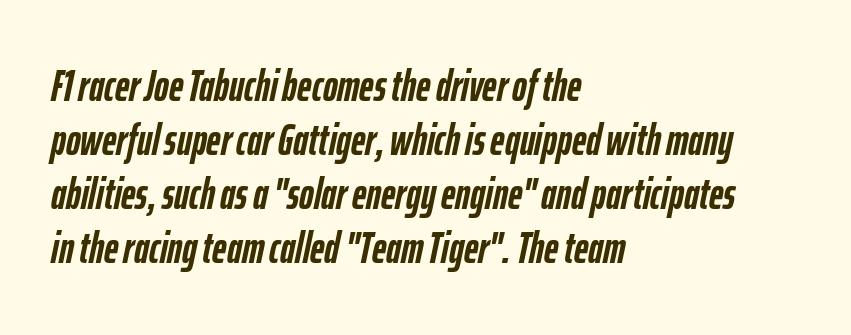
The image shows 44 px semibold, condensed type, italic (leaning right); set left-aligned, line spacing 1.23x, normal letter spacing, not underlined; low stroke contrast and a medium x-height.
